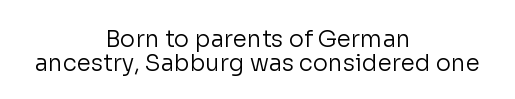
{"italic": "no", "bold": "no", "underline": "no", "align": "center", "line_spacing": "tight", "line_spacing_ratio": 1.06, "letter_spacing": "normal", "letter_spacing_em": 0.0, "glyph_px": 23}
